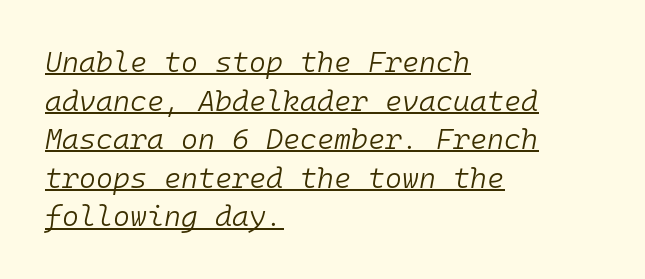
{"italic": "yes", "lean": "right", "slant_degrees": 10, "bold": "no", "weight": "light", "width": "normal", "stroke_contrast": "low", "x_height": "medium", "monospaced": "yes", "underline": "yes", "align": "left", "line_spacing": "normal", "line_spacing_ratio": 1.33, "letter_spacing": "normal", "letter_spacing_em": 0.0, "glyph_px": 29}
